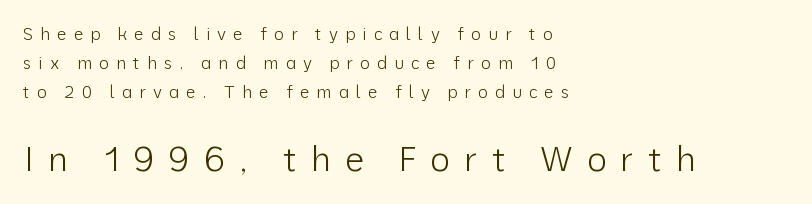
{"serif": "no", "italic": "no", "bold": "no", "weight": "light", "width": "normal", "stroke_contrast": "low", "x_height": "medium", "monospaced": "no", "underline": "no", "align": "left", "line_spacing_ratio": 1.71, "letter_spacing": "wide", "letter_spacing_em": 0.41, "larger_block": "second", "size_ratio": 2.0, "glyph_px": 34}
